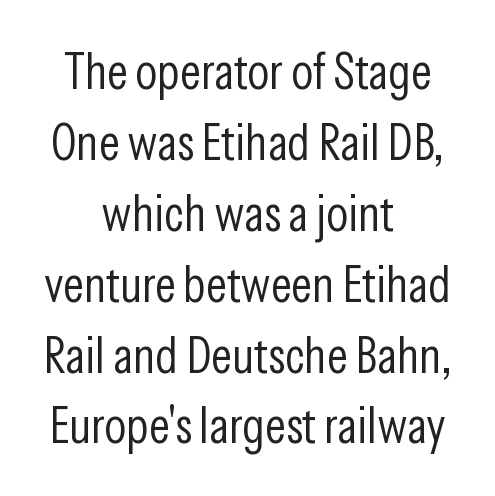
The image shows 51 px light, condensed sans-serif type, upright; set centered, normal line spacing (1.39x), normal letter spacing, not underlined; low stroke contrast and a medium x-height.
